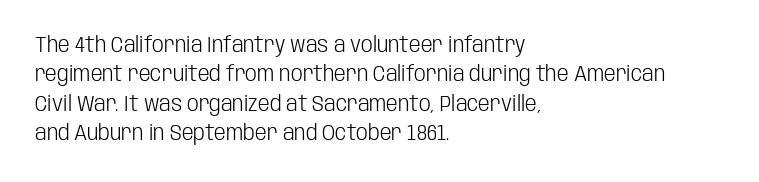
The image shows 21 px text type, upright; set left-aligned, normal line spacing (1.4x), normal letter spacing, not underlined.
